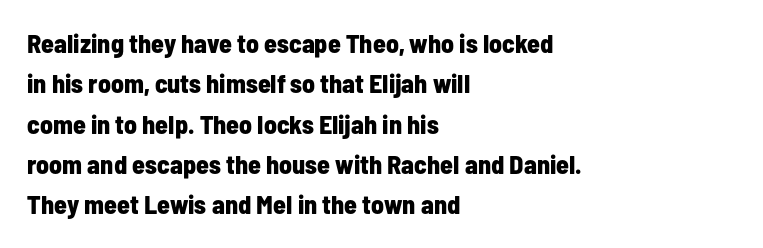
{"italic": "no", "bold": "yes", "underline": "no", "align": "left", "line_spacing": "normal", "line_spacing_ratio": 1.55, "letter_spacing": "normal", "letter_spacing_em": 0.0, "glyph_px": 26}
